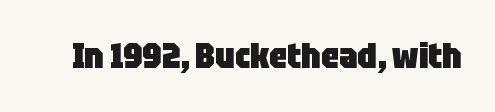
The string is rendered with underlining switched off. Students, this is bold: see how much ink each stroke carries. A sans-serif font was chosen for this passage. Designer's note — italics off, roman on. You could call the tracking neutral — neither tight nor loose.
